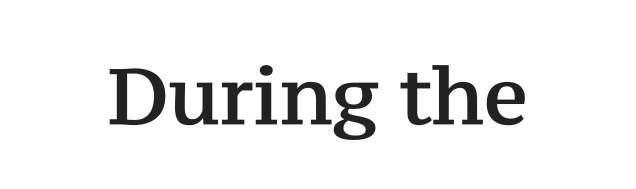
The image shows 78 px serif type, upright; set normal letter spacing, not underlined; medium stroke contrast and a medium x-height.
